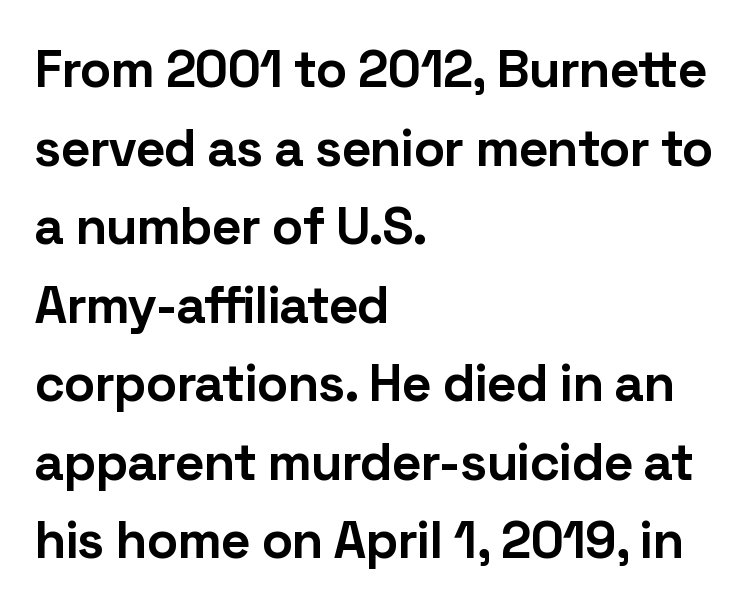
Q: Is the text bold? A: Yes.
Q: Is the text italic (slanted)? A: No, it is upright.
Q: Is the typeface a serif or a sans-serif typeface? A: Sans-serif.
Q: Is the text underlined? A: No.
Q: How is the paragraph aligned? A: Left-aligned.
Q: Is the spacing between letters normal or unusually wide? A: Normal.
Q: Is the spacing between lines tight, normal or loose? A: Normal.
Q: Width (condensed, normal, or wide)? A: Normal.
Q: Stroke contrast? A: Low.
Q: x-height? A: Medium.
Q: Monospaced? A: No.
